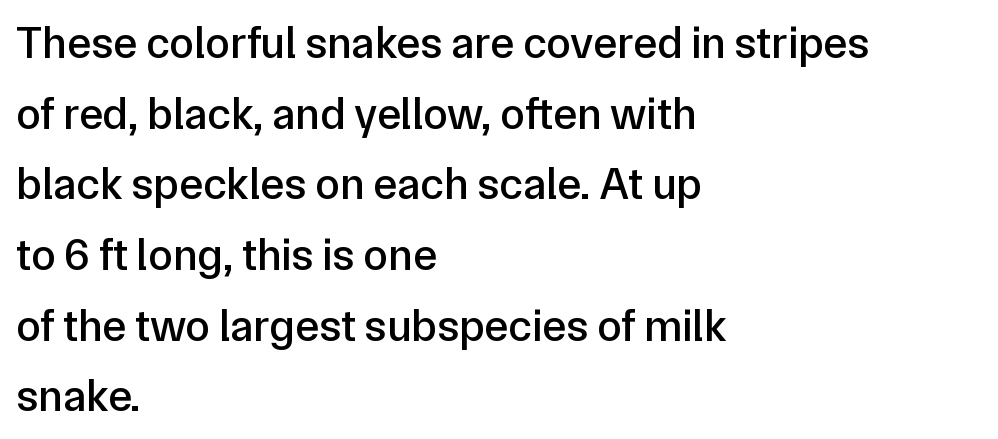
Q: Is the text italic (slanted)? A: No, it is upright.
Q: Is the typeface a serif or a sans-serif typeface? A: Sans-serif.
Q: Is the text underlined? A: No.
Q: How is the paragraph aligned? A: Left-aligned.
Q: Is the spacing between letters normal or unusually wide? A: Normal.
Q: Is the spacing between lines tight, normal or loose? A: Normal.
Q: Width (condensed, normal, or wide)? A: Normal.
Q: Stroke contrast? A: Low.
Q: x-height? A: Medium.
Q: Monospaced? A: No.
